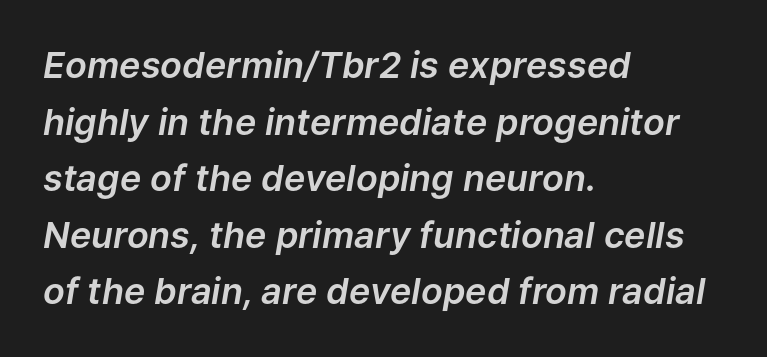
The image shows 36 px text type, italic (leaning right); set left-aligned, normal line spacing (1.57x), normal letter spacing, not underlined; low stroke contrast and a medium x-height.
